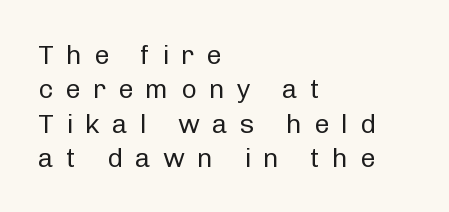
The image shows 27 px text type, upright; set left-aligned, normal line spacing (1.27x), unusually wide letter spacing (+0.45 em), not underlined.
